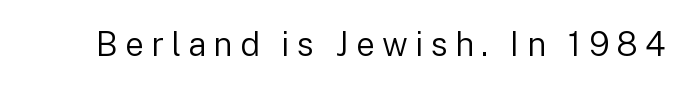
The image shows 33 px regular-weight sans-serif type, upright; set unusually wide letter spacing (+0.22 em), not underlined; low stroke contrast and a medium x-height.
